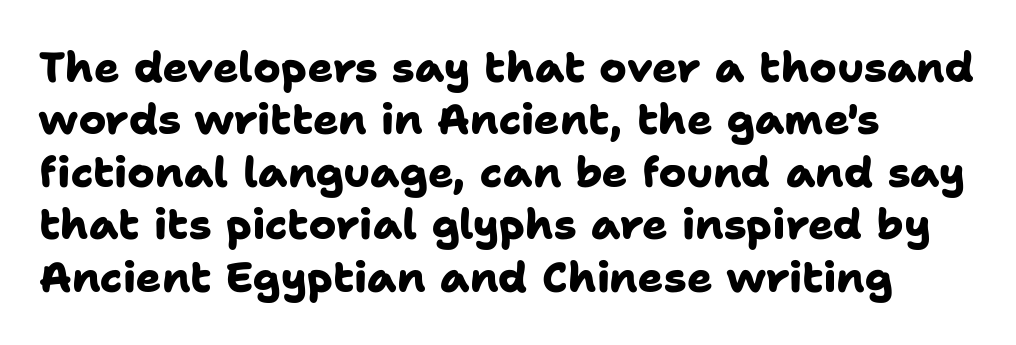
The image shows 42 px heavy sans-serif type; set left-aligned, normal line spacing (1.25x), normal letter spacing, not underlined; low stroke contrast and a medium x-height.
